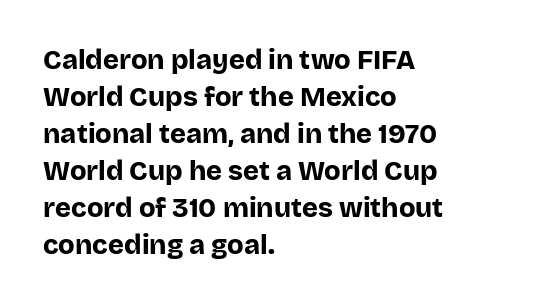
The image shows 27 px bold type, upright; set left-aligned, normal line spacing (1.37x), normal letter spacing, not underlined.
